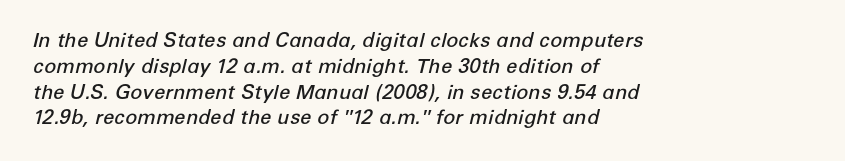
Q: Is the text bold? A: Semi-bold.
Q: Is the text italic (slanted)? A: Yes, it leans right by about 12 degrees.
Q: Is the text underlined? A: No.
Q: How is the paragraph aligned? A: Left-aligned.
Q: Is the spacing between letters normal or unusually wide? A: Normal.
Q: Is the spacing between lines tight, normal or loose? A: Normal.
